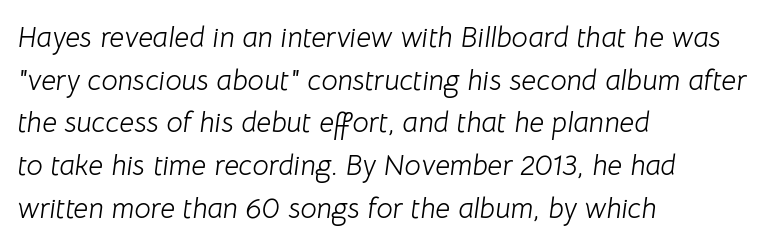
Honestly, the letter spacing is just normal — you wouldn't notice it. In terms of leading, this rendering sits right in the middle. Tall strokes in this sample are angled rather than plumb. Weight class: somewhere from thin through regular.
